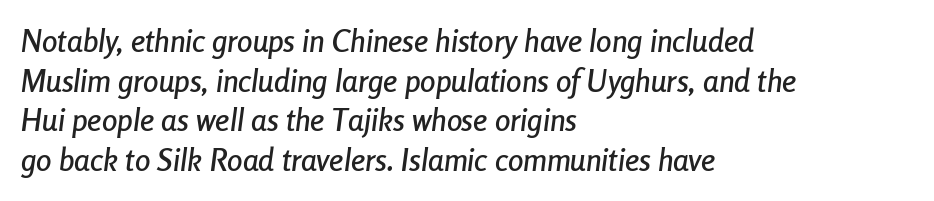
{"italic": "yes", "lean": "right", "slant_degrees": 8, "width": "condensed", "stroke_contrast": "low", "x_height": "medium", "monospaced": "no", "underline": "no", "align": "left", "line_spacing": "normal", "line_spacing_ratio": 1.28, "letter_spacing": "normal", "letter_spacing_em": 0.0, "glyph_px": 31}
